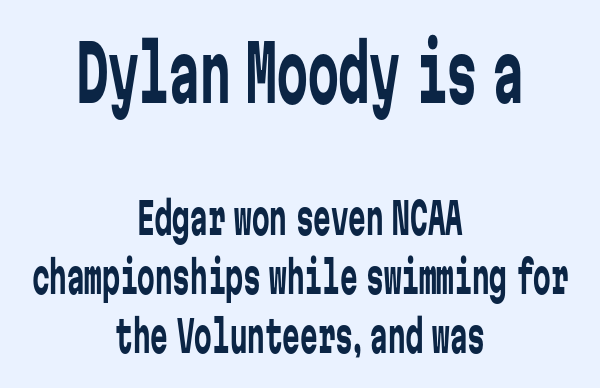
Compared with typical paragraphs, the rows here are spaced about the same. A typesetter would call this monospace, since all characters share one set width. Note: larger setting up top, smaller setting below. The text was rendered using a sans face with plain stroke endings. Letter spacing: default. No letter is thick-stroked: the sample isn't bold.
